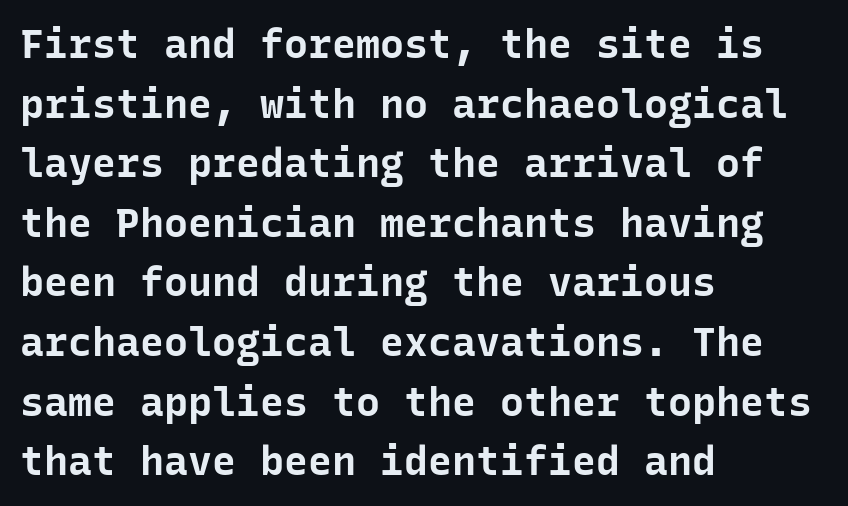
Each new line begins a customary step beneath the previous one. The letters sit at their default tracking, neither squeezed nor spread. Quick note: not italic, upright. You could count columns in this text — the font is strictly monospaced.
